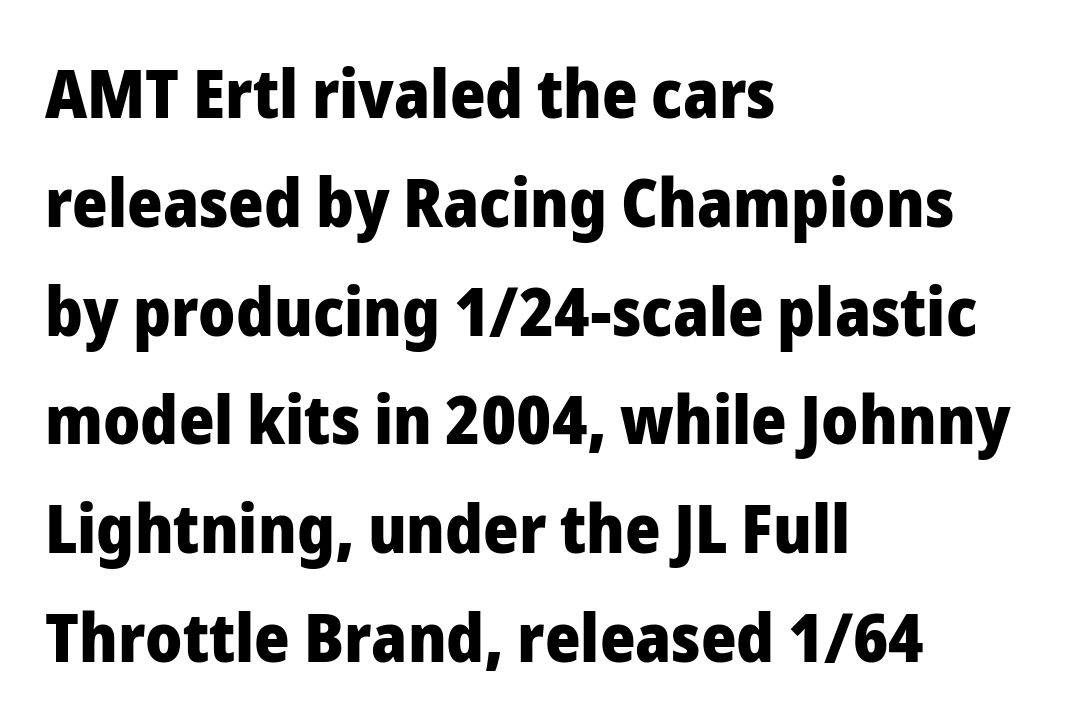
Rendered with straight, roman letterforms. The font family rendered here belongs to the sans-serif group. Look at the tracking — it's just the regular setting, nothing added. The setting favours the left margin, as ordinary paragraphs usually do.
